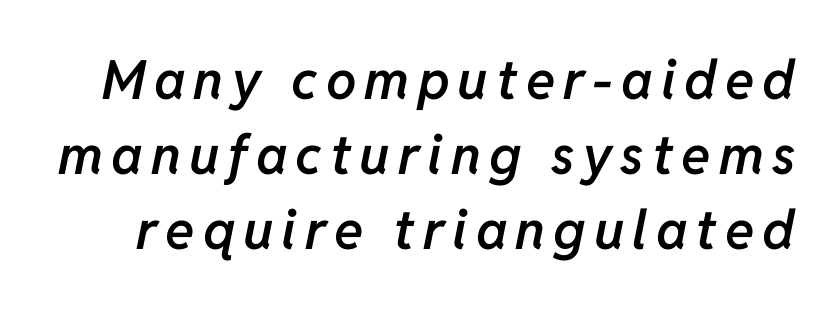
{"italic": "yes", "lean": "right", "slant_degrees": 11, "bold": "semi", "weight": "semibold", "width": "normal", "stroke_contrast": "low", "x_height": "medium", "monospaced": "no", "underline": "no", "line_spacing": "normal", "line_spacing_ratio": 1.39, "glyph_px": 54}
